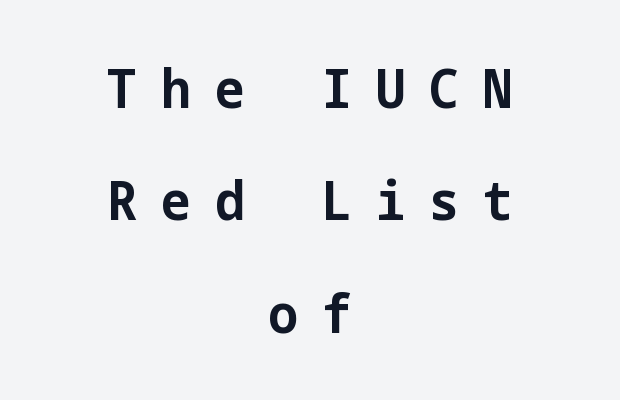
{"serif": "no", "italic": "no", "bold": "yes", "weight": "bold", "width": "normal", "stroke_contrast": "low", "x_height": "medium", "underline": "no", "align": "center", "line_spacing": "loose", "line_spacing_ratio": 2.12, "letter_spacing": "wide", "letter_spacing_em": 0.45, "glyph_px": 53}
